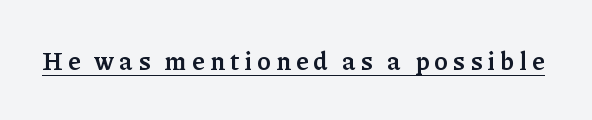
{"italic": "no", "bold": "yes", "underline": "yes", "letter_spacing": "wide", "letter_spacing_em": 0.2, "glyph_px": 25}
